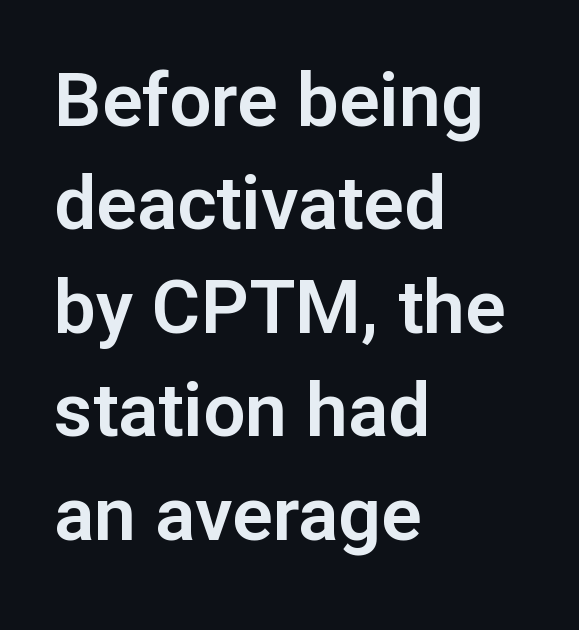
Q: Is the text italic (slanted)? A: No, it is upright.
Q: Is the typeface a serif or a sans-serif typeface? A: Sans-serif.
Q: Is the text underlined? A: No.
Q: How is the paragraph aligned? A: Left-aligned.
Q: Is the spacing between letters normal or unusually wide? A: Normal.
Q: Is the spacing between lines tight, normal or loose? A: Normal.
Q: Width (condensed, normal, or wide)? A: Normal.
Q: Stroke contrast? A: Low.
Q: x-height? A: Medium.
Q: Monospaced? A: No.
